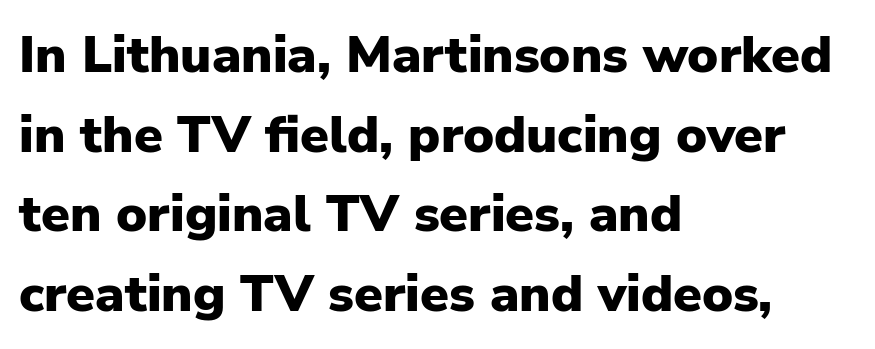
The image shows 52 px heavy sans-serif type, upright; set left-aligned, normal line spacing (1.53x), normal letter spacing, not underlined; low stroke contrast and a medium x-height.
